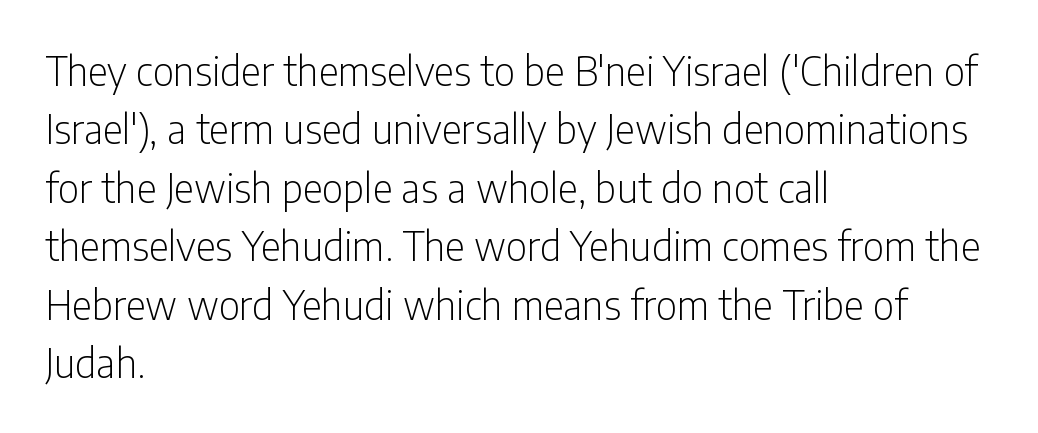
Do the characters align in a grid? No, the font is proportional. The face used here is rendered with its standard letterfit. Stems and bowls with no extra thickness — not bold. Casual observation: everything's shoved over to the left. Beneath every word, the page is bare.
